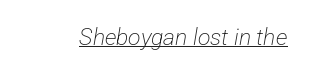
Compared with a typical body face, this is equally light or lighter still. The passage shown has conventional tracking throughout. The string is rendered with underlining switched on.
